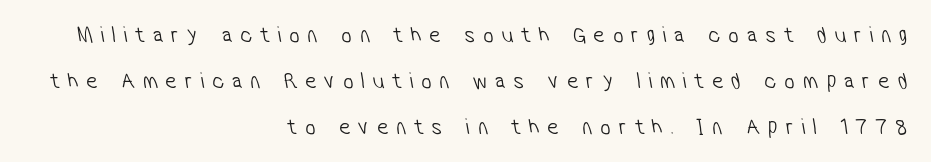
{"bold": "no", "underline": "no", "align": "right", "line_spacing": "loose", "line_spacing_ratio": 1.99, "letter_spacing": "wide", "letter_spacing_em": 0.34, "glyph_px": 23}
